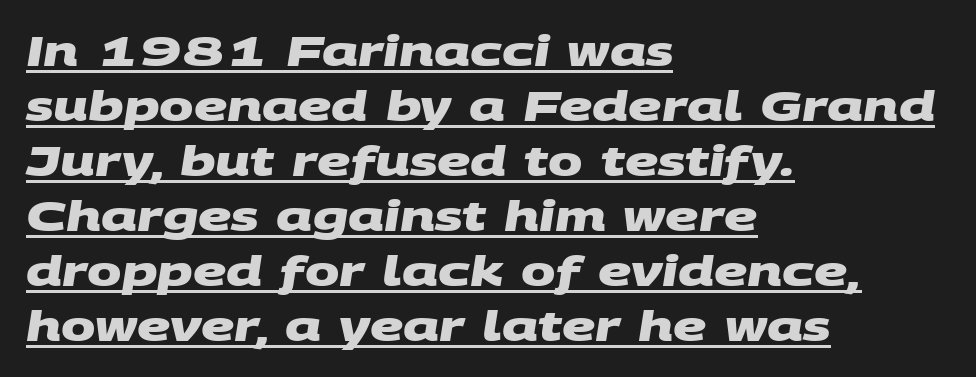
Q: Is the text bold? A: Yes.
Q: Is the typeface a serif or a sans-serif typeface? A: Sans-serif.
Q: Is the text underlined? A: Yes.
Q: How is the paragraph aligned? A: Left-aligned.
Q: Is the spacing between letters normal or unusually wide? A: Normal.
Q: Is the spacing between lines tight, normal or loose? A: Normal.
Q: Width (condensed, normal, or wide)? A: Wide.
Q: Stroke contrast? A: Medium.
Q: x-height? A: Large.
Q: Monospaced? A: No.
